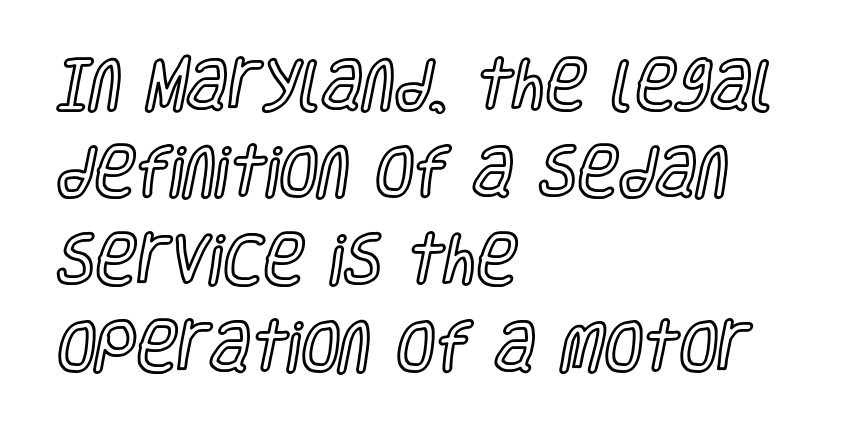
Caption: standard tracking, unaltered. These lines are set flush left with a ragged right edge. Character widths vary here, with narrow letters taking less room than wide ones. The baseline area is clear. Successive baselines arrive at the customary interval.
